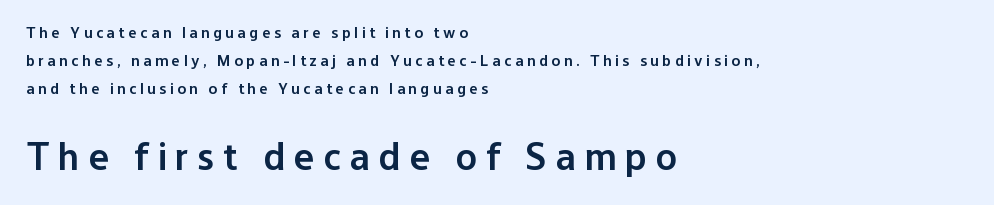
{"serif": "no", "italic": "no", "bold": "semi", "weight": "semibold", "width": "normal", "stroke_contrast": "low", "x_height": "medium", "monospaced": "no", "underline": "no", "align": "left", "line_spacing_ratio": 1.74, "letter_spacing": "wide", "letter_spacing_em": 0.22, "larger_block": "second", "size_ratio": 2.44, "glyph_px": 39}
